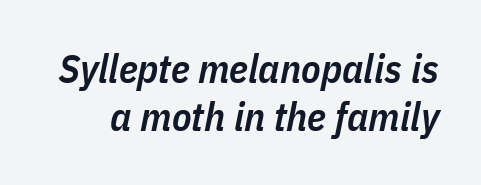
Q: Is the text bold? A: Semi-bold.
Q: Is the text italic (slanted)? A: Yes, it leans right by about 11 degrees.
Q: Is the text underlined? A: No.
Q: Is the spacing between letters normal or unusually wide? A: Normal.
Q: Width (condensed, normal, or wide)? A: Condensed.
Q: Stroke contrast? A: Low.
Q: x-height? A: Medium.
Q: Monospaced? A: No.
